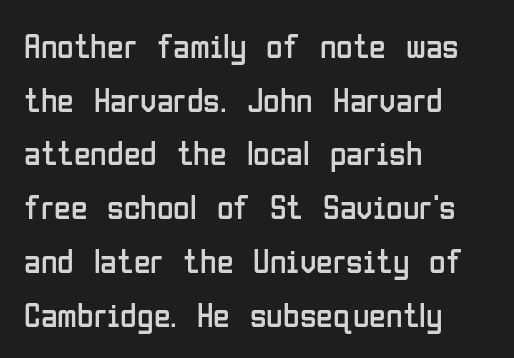
Q: Is the text bold? A: No.
Q: Is the text italic (slanted)? A: No, it is upright.
Q: Is the typeface a serif or a sans-serif typeface? A: Sans-serif.
Q: Is the text underlined? A: No.
Q: How is the paragraph aligned? A: Left-aligned.
Q: Is the spacing between letters normal or unusually wide? A: Normal.
Q: Is the spacing between lines tight, normal or loose? A: Normal.
Q: Width (condensed, normal, or wide)? A: Condensed.
Q: Stroke contrast? A: Low.
Q: x-height? A: Medium.
Q: Monospaced? A: No.
